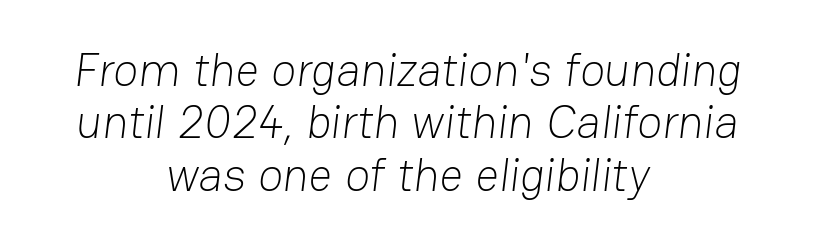
The image shows 46 px light sans-serif type; set centered, tight line spacing (1.14x), normal letter spacing, not underlined; low stroke contrast and a medium x-height.
